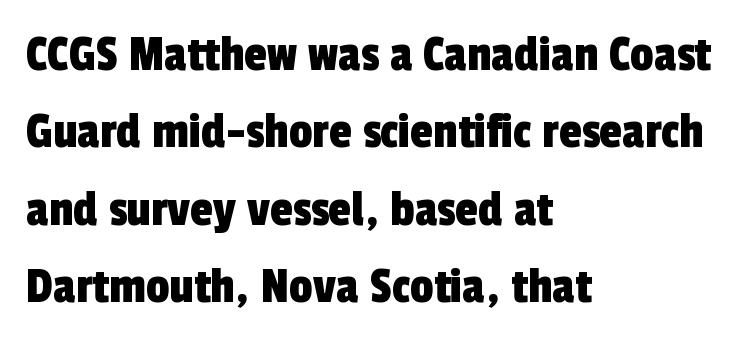
Q: Is the typeface a serif or a sans-serif typeface? A: Sans-serif.
Q: Is the text underlined? A: No.
Q: How is the paragraph aligned? A: Left-aligned.
Q: Is the spacing between letters normal or unusually wide? A: Normal.
Q: Is the spacing between lines tight, normal or loose? A: Normal.
Q: Width (condensed, normal, or wide)? A: Condensed.
Q: x-height? A: Medium.
Q: Monospaced? A: No.
